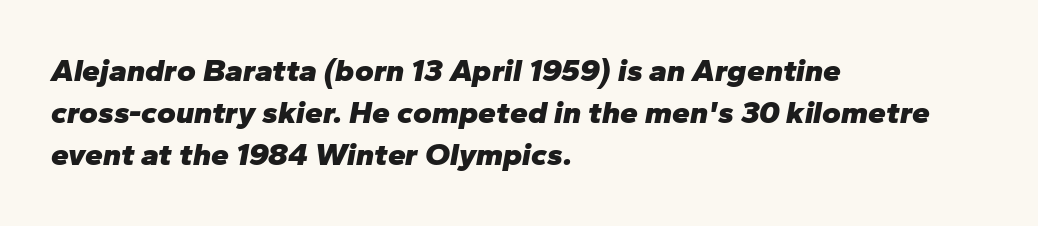
Q: Is the text bold? A: Yes.
Q: Is the text italic (slanted)? A: Yes, it leans right by about 10 degrees.
Q: Is the text underlined? A: No.
Q: How is the paragraph aligned? A: Left-aligned.
Q: Is the spacing between letters normal or unusually wide? A: Normal.
Q: Is the spacing between lines tight, normal or loose? A: Normal.
Q: Width (condensed, normal, or wide)? A: Normal.
Q: Stroke contrast? A: Low.
Q: x-height? A: Medium.
Q: Monospaced? A: No.
